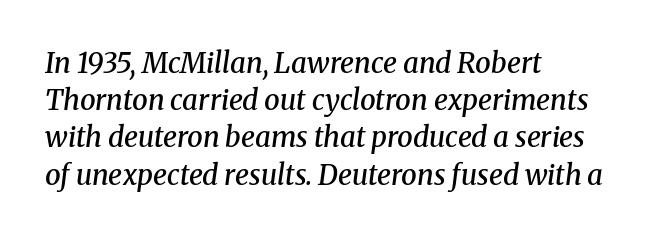
The text was rendered using a seriffed face with decorative stroke endings. Unmarked baselines from the first word to the last. Italic? Definitely — the glyphs are oblique. Alignment: flush left. Bold? Not quite — semibold, heavier than regular but stopping short.
